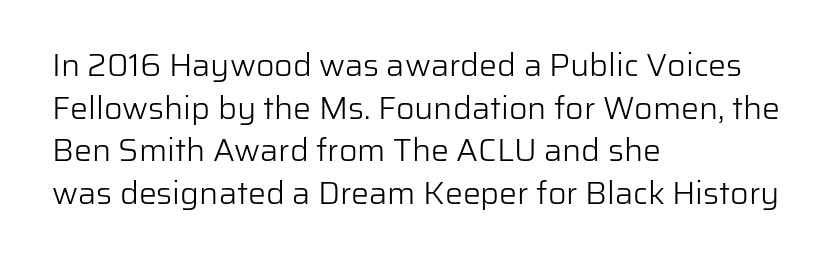
The image shows 32 px light sans-serif type, upright; set left-aligned, normal line spacing (1.33x), normal letter spacing, not underlined; low stroke contrast and a medium x-height.
